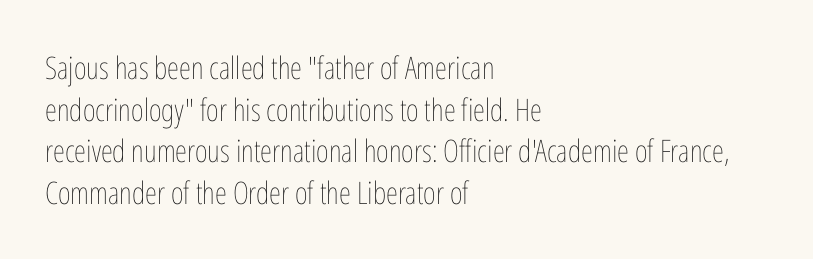
Q: Is the text bold? A: No.
Q: Is the text italic (slanted)? A: No, it is upright.
Q: Is the text underlined? A: No.
Q: How is the paragraph aligned? A: Left-aligned.
Q: Is the spacing between letters normal or unusually wide? A: Normal.
Q: Is the spacing between lines tight, normal or loose? A: Normal.
Q: Width (condensed, normal, or wide)? A: Condensed.
Q: Stroke contrast? A: Low.
Q: x-height? A: Medium.
Q: Monospaced? A: No.
